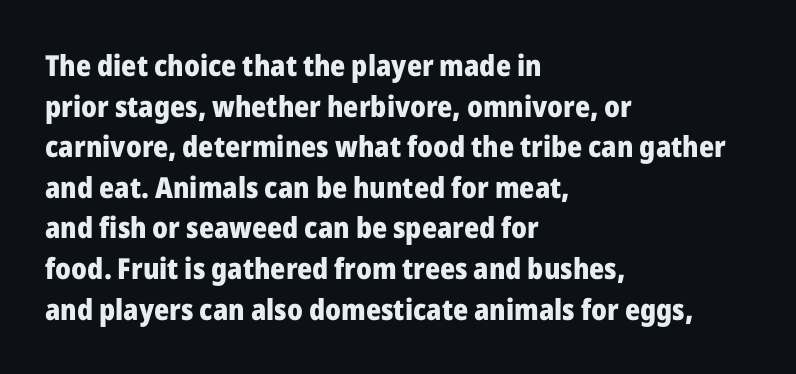
The image shows 29 px heavy sans-serif type, upright; set left-aligned, normal line spacing (1.4x), normal letter spacing, not underlined; low stroke contrast and a medium x-height.
